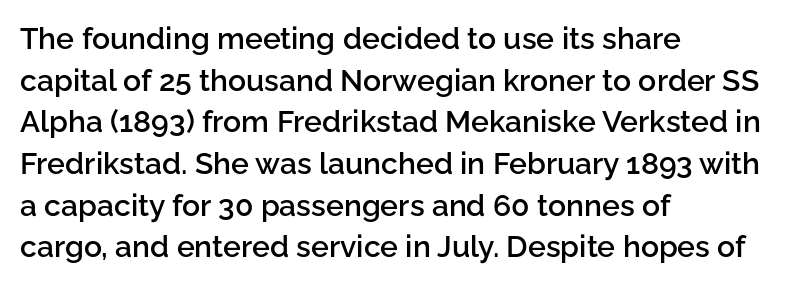
Q: Is the text bold? A: Semi-bold.
Q: Is the text italic (slanted)? A: No, it is upright.
Q: Is the typeface a serif or a sans-serif typeface? A: Sans-serif.
Q: Is the text underlined? A: No.
Q: How is the paragraph aligned? A: Left-aligned.
Q: Is the spacing between letters normal or unusually wide? A: Normal.
Q: Is the spacing between lines tight, normal or loose? A: Normal.
Q: Width (condensed, normal, or wide)? A: Normal.
Q: Stroke contrast? A: Low.
Q: x-height? A: Medium.
Q: Monospaced? A: No.
